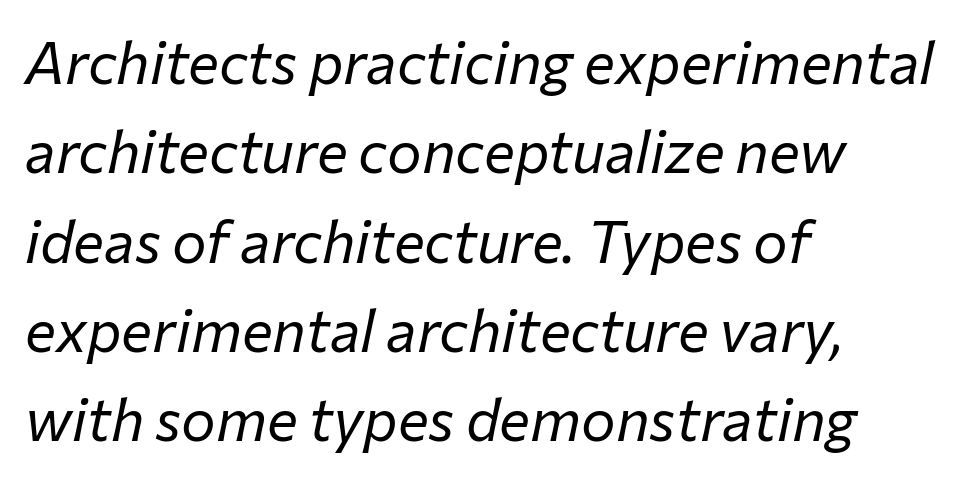
Vertical stems look standard width or narrower in stroke. You could call the tracking neutral — neither tight nor loose. Slant detected: the letters are inclined. Every row of glyphs begins at an identical x-position on the left.
